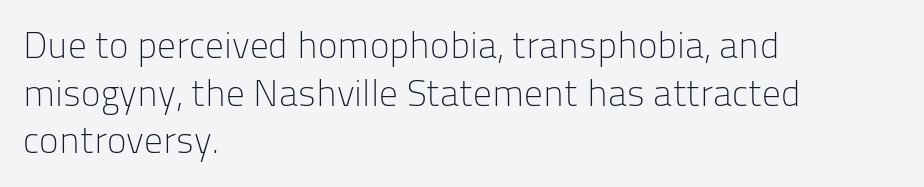
Q: Is the text bold? A: No.
Q: Is the text italic (slanted)? A: No, it is upright.
Q: Is the typeface a serif or a sans-serif typeface? A: Sans-serif.
Q: Is the text underlined? A: No.
Q: How is the paragraph aligned? A: Left-aligned.
Q: Is the spacing between letters normal or unusually wide? A: Normal.
Q: Is the spacing between lines tight, normal or loose? A: Normal.
Q: Width (condensed, normal, or wide)? A: Normal.
Q: Stroke contrast? A: Low.
Q: x-height? A: Medium.
Q: Monospaced? A: No.
